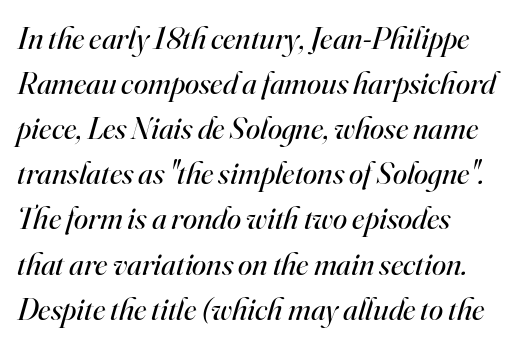
The image shows 32 px regular-weight serif type, italic (leaning right); set left-aligned, normal line spacing (1.41x), normal letter spacing, not underlined; high stroke contrast and a small x-height.
